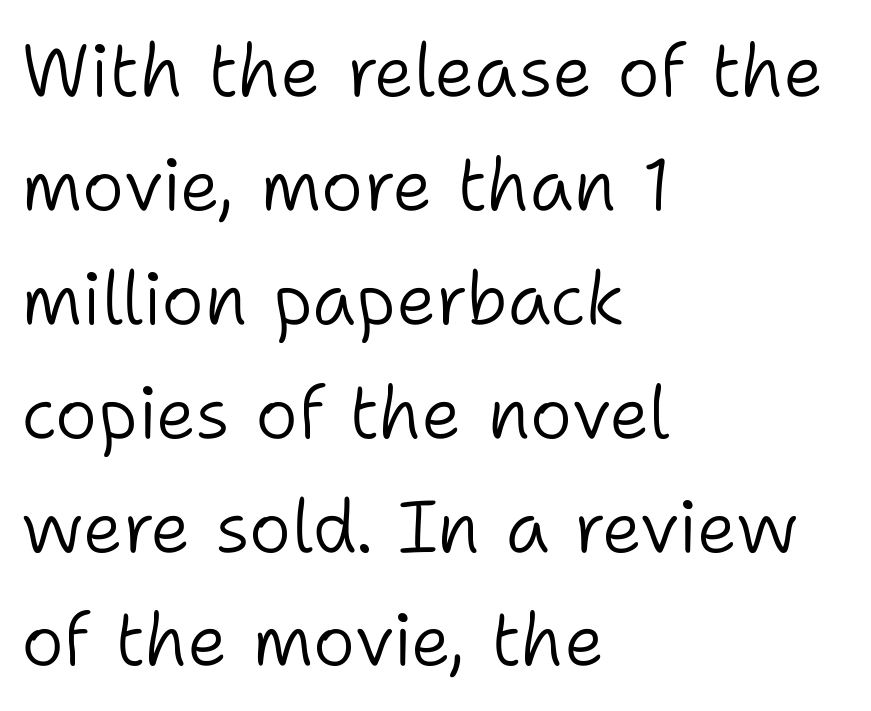
What's the leading like? Ordinary, nothing unusual. Grotesque or geometric, the face here clearly has no serifs. Is the block centered? No — it sits flush against the left margin. Unlike italic type, these characters show no tilt at all.
